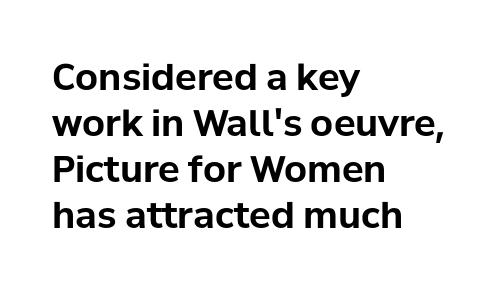
The image shows 36 px bold sans-serif type, upright; set left-aligned, normal line spacing (1.28x), normal letter spacing, not underlined; low stroke contrast and a medium x-height.
